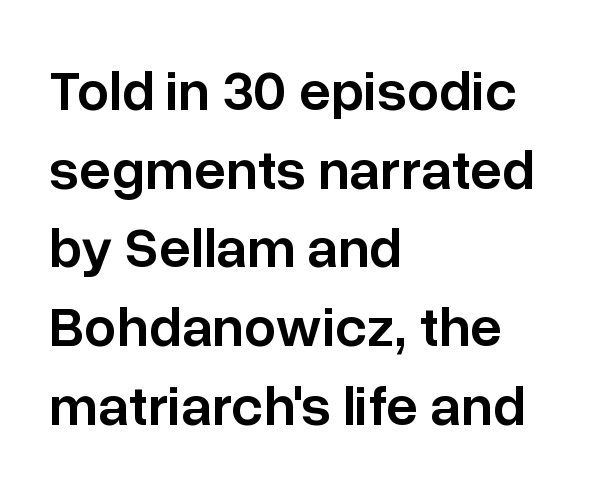
Q: Is the text bold? A: Semi-bold.
Q: Is the text italic (slanted)? A: No, it is upright.
Q: Is the typeface a serif or a sans-serif typeface? A: Sans-serif.
Q: Is the text underlined? A: No.
Q: How is the paragraph aligned? A: Left-aligned.
Q: Is the spacing between letters normal or unusually wide? A: Normal.
Q: Is the spacing between lines tight, normal or loose? A: Normal.
Q: Width (condensed, normal, or wide)? A: Normal.
Q: Stroke contrast? A: Low.
Q: x-height? A: Medium.
Q: Monospaced? A: No.
